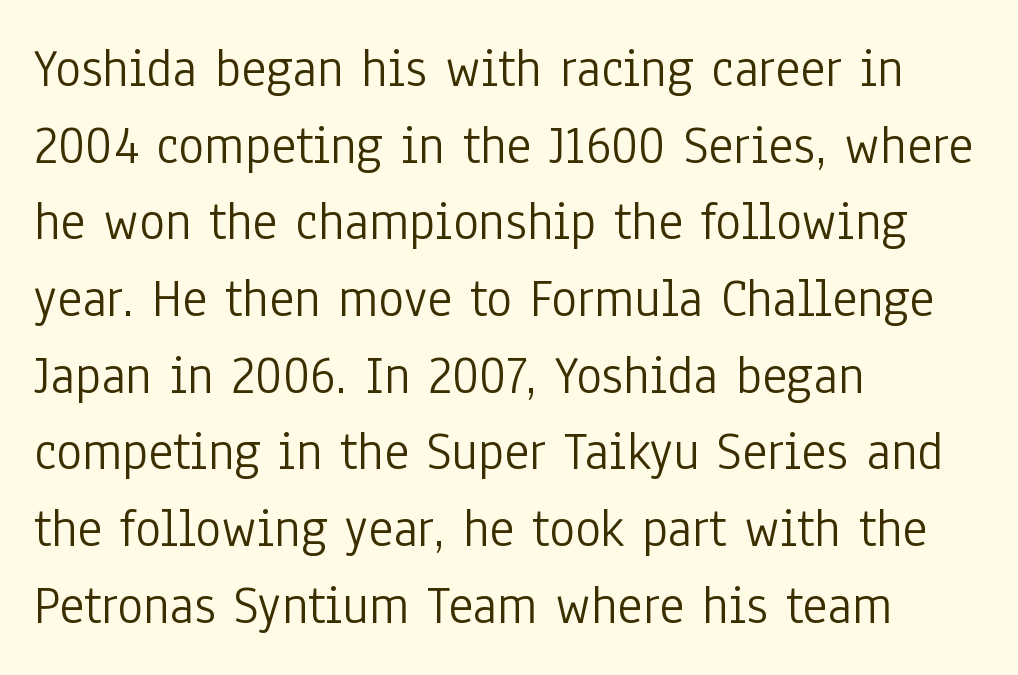
The image shows 54 px light, condensed sans-serif type, upright; set left-aligned, normal line spacing (1.42x), normal letter spacing, not underlined; low stroke contrast and a medium x-height.
